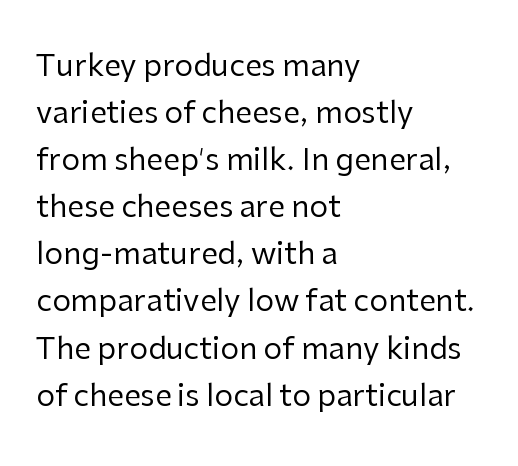
The image shows 30 px regular-weight sans-serif type, upright; set left-aligned, normal line spacing (1.57x), normal letter spacing, not underlined; low stroke contrast and a medium x-height.
